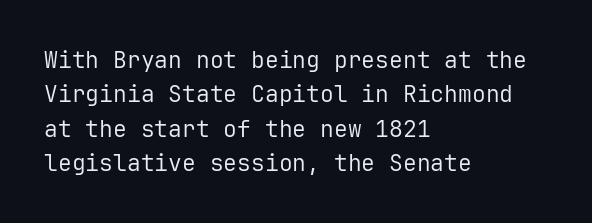
Observe the ordinary spacing: letters are neighbours, not strangers. Only glyphs here, with clear space below each row. Honestly, the row spacing looks completely unremarkable. No letter is thick-stroked: the sample isn't bold.
